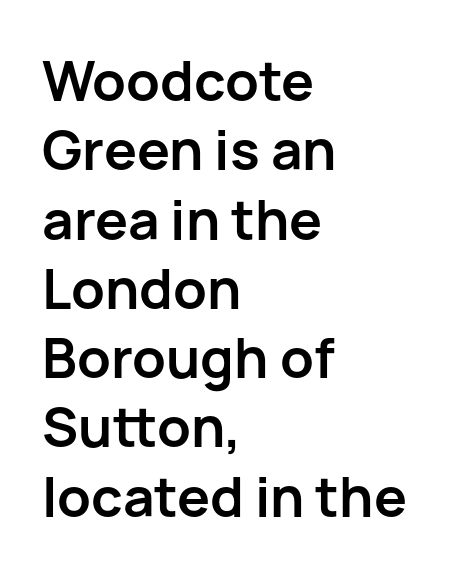
The image shows 55 px semibold sans-serif type, upright; set left-aligned, normal line spacing (1.26x), normal letter spacing, not underlined; low stroke contrast and a medium x-height.
